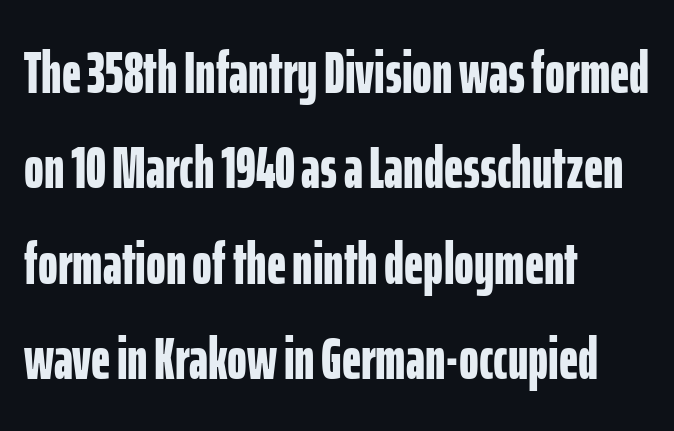
The image shows 60 px bold, condensed sans-serif type, upright; set left-aligned, normal line spacing (1.59x), normal letter spacing, not underlined; low stroke contrast and a medium x-height.
